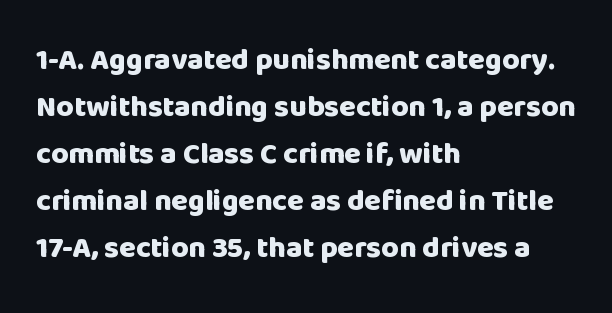
{"serif": "no", "italic": "no", "bold": "yes", "weight": "heavy", "width": "normal", "stroke_contrast": "low", "x_height": "large", "monospaced": "no", "underline": "no", "align": "left", "line_spacing": "normal", "line_spacing_ratio": 1.57, "letter_spacing": "normal", "letter_spacing_em": 0.0, "glyph_px": 30}
